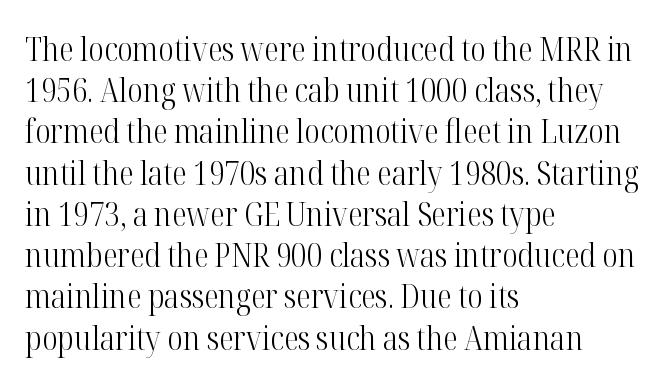
{"serif": "yes", "italic": "no", "bold": "no", "weight": "light", "width": "condensed", "stroke_contrast": "high", "x_height": "medium", "monospaced": "no", "underline": "no", "align": "left", "line_spacing": "normal", "line_spacing_ratio": 1.25, "letter_spacing": "normal", "letter_spacing_em": 0.0, "glyph_px": 33}
